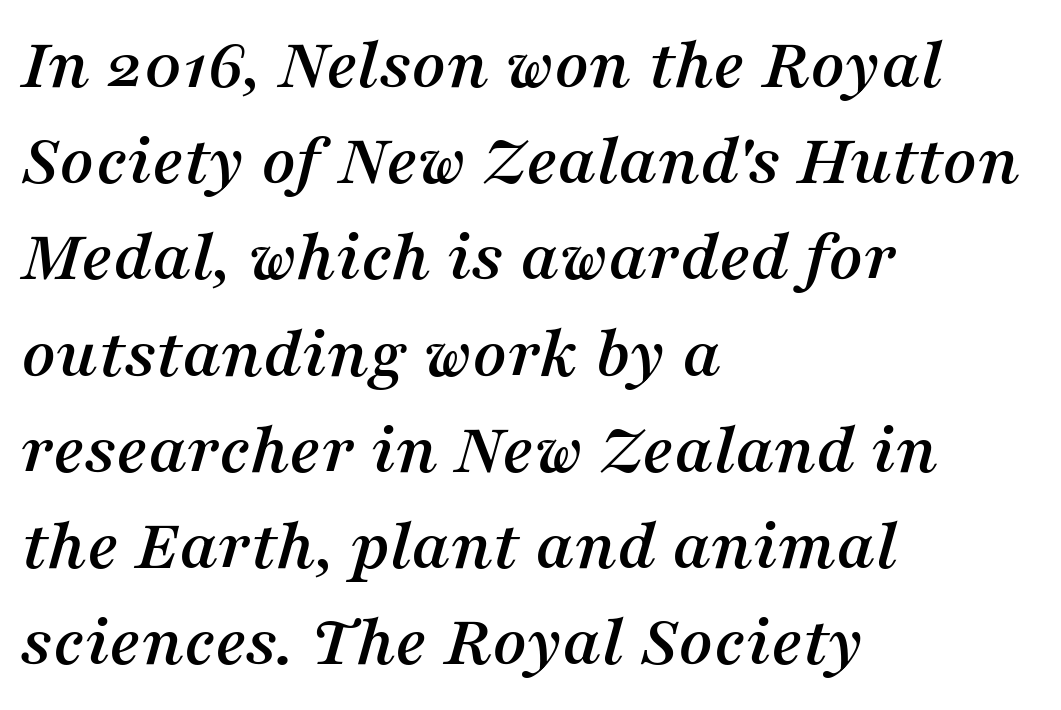
Q: Is the text italic (slanted)? A: Yes, it leans right by about 16 degrees.
Q: Is the typeface a serif or a sans-serif typeface? A: Serif.
Q: Is the text underlined? A: No.
Q: How is the paragraph aligned? A: Left-aligned.
Q: Is the spacing between letters normal or unusually wide? A: Normal.
Q: Is the spacing between lines tight, normal or loose? A: Normal.
Q: Width (condensed, normal, or wide)? A: Normal.
Q: Stroke contrast? A: Medium.
Q: x-height? A: Medium.
Q: Monospaced? A: No.
